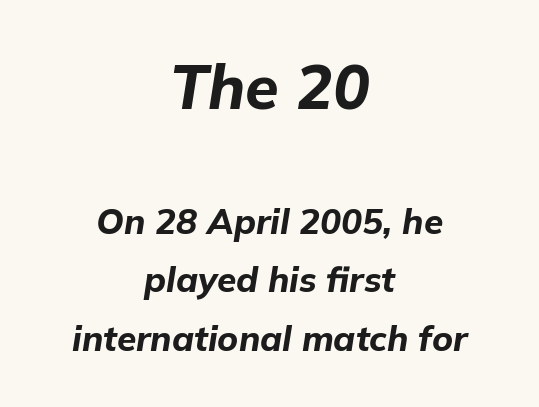
{"italic": "yes", "lean": "right", "slant_degrees": 9, "bold": "yes", "weight": "bold", "width": "normal", "stroke_contrast": "low", "x_height": "medium", "monospaced": "no", "underline": "no", "align": "center", "line_spacing": "normal", "line_spacing_ratio": 1.67, "letter_spacing": "normal", "letter_spacing_em": 0.0, "larger_block": "first", "size_ratio": 1.74, "glyph_px": 61}
